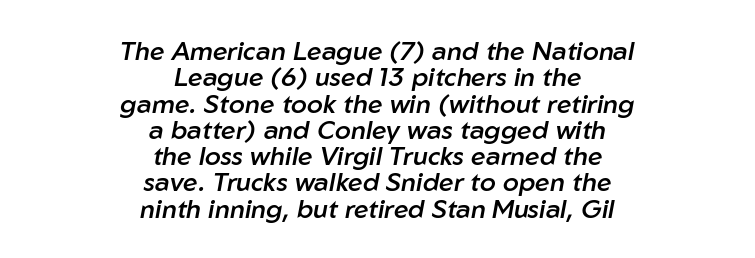
The passage shown is semibold, sitting just below true bold. Underlining? Definitely not there. The letters sit at their default tracking, neither squeezed nor spread. Quick note: italic. The lines in this sample share a center point and differ in where they start and stop.
